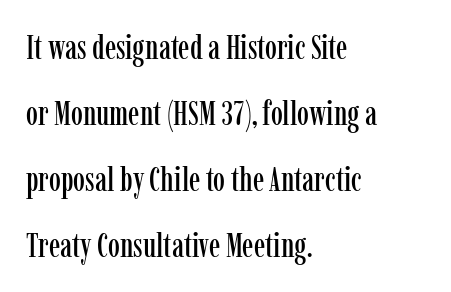
Q: Is the text italic (slanted)? A: No, it is upright.
Q: Is the typeface a serif or a sans-serif typeface? A: Serif.
Q: Is the text underlined? A: No.
Q: How is the paragraph aligned? A: Left-aligned.
Q: Is the spacing between letters normal or unusually wide? A: Normal.
Q: Is the spacing between lines tight, normal or loose? A: Loose.
Q: Width (condensed, normal, or wide)? A: Condensed.
Q: Stroke contrast? A: Low.
Q: x-height? A: Medium.
Q: Monospaced? A: No.
